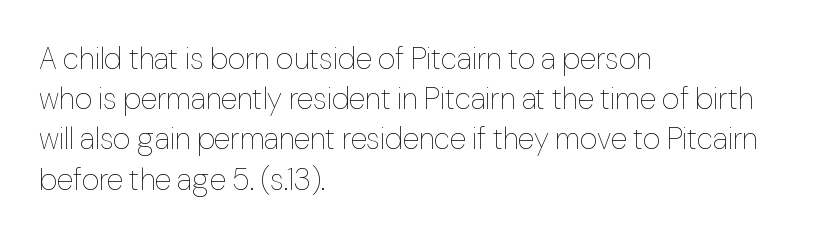
You could not count columns in this text — the font is proportionally spaced. Typeset ragged right — the left edge is the straight one. The weight would be labelled regular, book, light, or lighter still. Is there any slant? The stems are plumb. The line texture is even and compact thanks to regular tracking. The passage shown stacks its lines at a standard gap.
